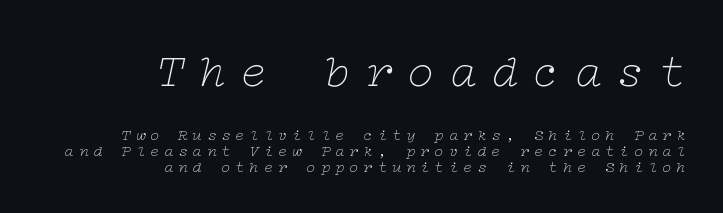
What's the leading like? Squeezed, with rows nearly overlapping. The rendering shrinks the type as you move from the upper chunk to the lower. Yep, that's italic — everything's leaning. The ragged edge is on the left, which tells us the setting is flush right. Font category for this specimen: serif.
